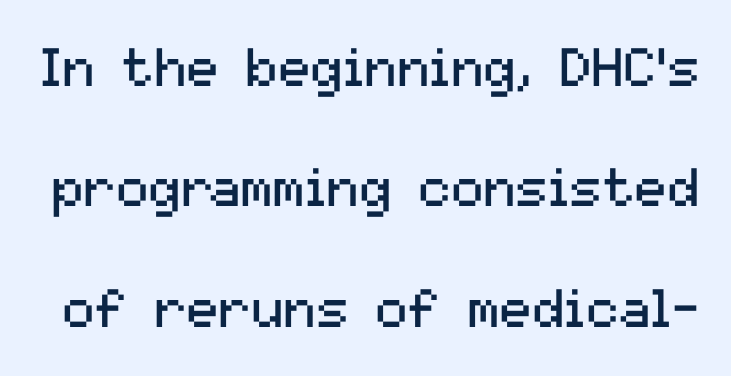
{"serif": "no", "italic": "no", "bold": "no", "weight": "regular", "width": "normal", "stroke_contrast": "medium", "x_height": "medium", "monospaced": "no", "underline": "no", "line_spacing": "loose", "line_spacing_ratio": 2.23, "letter_spacing": "normal", "letter_spacing_em": 0.0, "glyph_px": 54}
